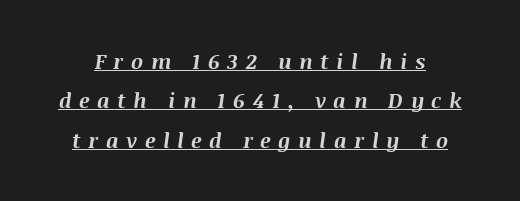
Q: Is the text bold? A: Yes.
Q: Is the text italic (slanted)? A: Yes, it leans right by about 8 degrees.
Q: Is the text underlined? A: Yes.
Q: Is the spacing between letters normal or unusually wide? A: Unusually wide.
